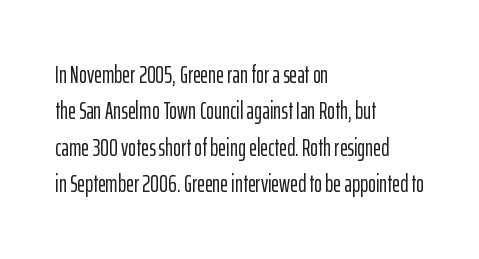
{"italic": "no", "underline": "no", "align": "left", "line_spacing": "normal", "line_spacing_ratio": 1.52, "letter_spacing": "normal", "letter_spacing_em": 0.0, "glyph_px": 24}
